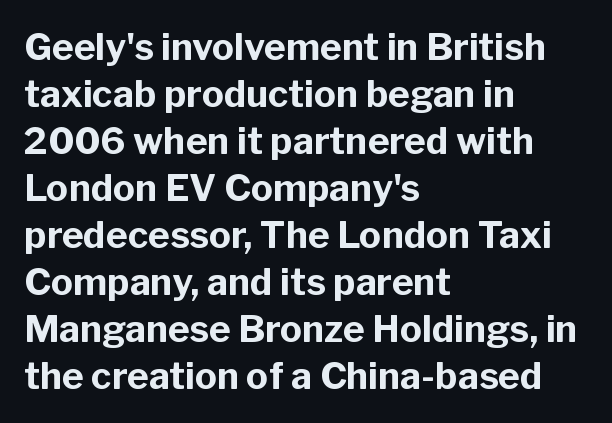
{"serif": "no", "italic": "no", "bold": "yes", "weight": "bold", "width": "normal", "stroke_contrast": "low", "x_height": "medium", "monospaced": "no", "underline": "no", "align": "left", "line_spacing": "normal", "line_spacing_ratio": 1.27, "letter_spacing": "normal", "letter_spacing_em": 0.0, "glyph_px": 37}
